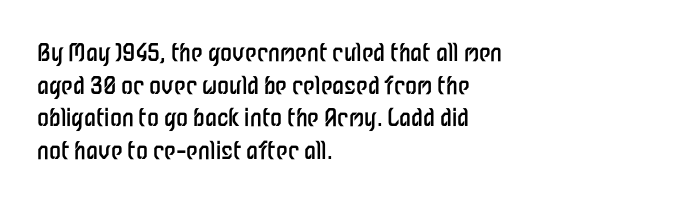
Plain, unruled lines of type. Ordinary non-slanted type is in use. Does extra space separate the letters? No, they use regular spacing. This is not heavy type; no bold has been used. These lines sit exactly where default settings would place them. Reading down the block, your eye returns to a fixed left position each line.
